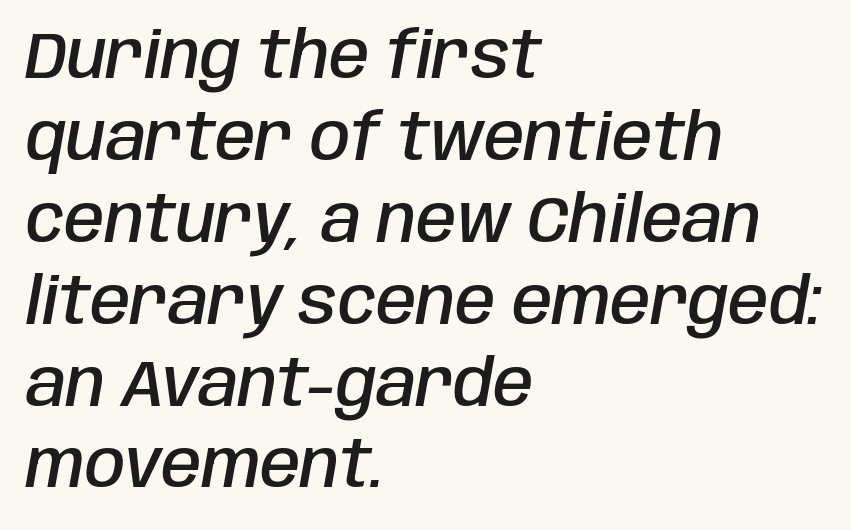
The image shows 65 px semibold, condensed type, italic (leaning right); set left-aligned, normal line spacing (1.26x), normal letter spacing, not underlined; low stroke contrast and a large x-height.
